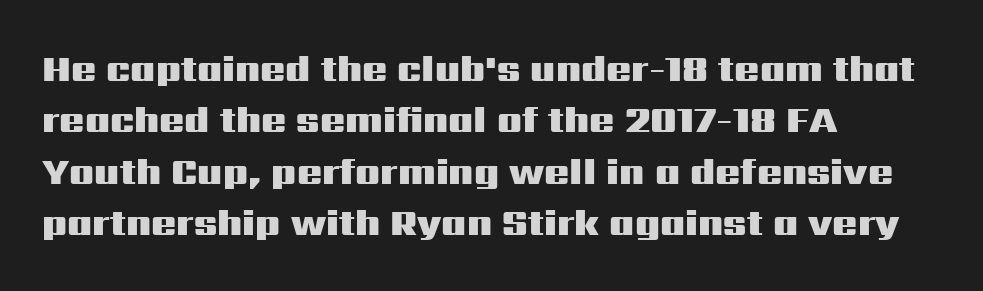
Q: Is the text bold? A: Yes.
Q: Is the text italic (slanted)? A: No, it is upright.
Q: Is the typeface a serif or a sans-serif typeface? A: Sans-serif.
Q: Is the text underlined? A: No.
Q: How is the paragraph aligned? A: Left-aligned.
Q: Is the spacing between letters normal or unusually wide? A: Normal.
Q: Is the spacing between lines tight, normal or loose? A: Normal.
Q: Width (condensed, normal, or wide)? A: Wide.
Q: Stroke contrast? A: Medium.
Q: x-height? A: Medium.
Q: Monospaced? A: No.
